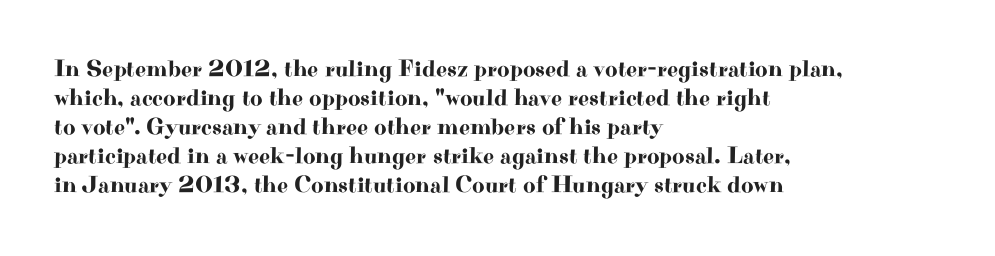
{"italic": "no", "underline": "no", "align": "left", "line_spacing_ratio": 1.21, "letter_spacing": "normal", "letter_spacing_em": 0.0, "glyph_px": 24}
